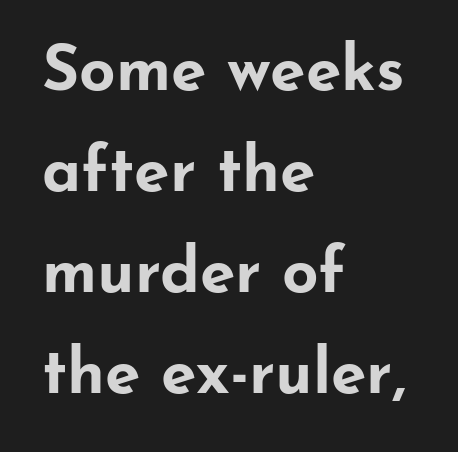
{"serif": "no", "italic": "no", "bold": "yes", "weight": "bold", "width": "wide", "stroke_contrast": "low", "x_height": "small", "monospaced": "no", "underline": "no", "align": "left", "line_spacing": "normal", "line_spacing_ratio": 1.58, "letter_spacing": "normal", "letter_spacing_em": 0.0, "glyph_px": 64}
